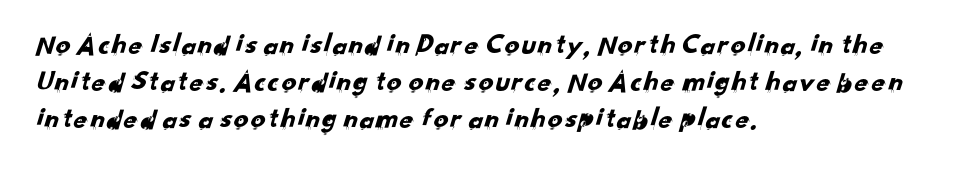
Grotesque or geometric, the face here clearly has no serifs. If you drew a ruler down the left edge, every line would touch it. Proportional: the letters do not fall into vertical columns. Compared with typical body copy, the letter spacing here is the same. Reading down the column, the eye jumps a familiar distance to each next line.
